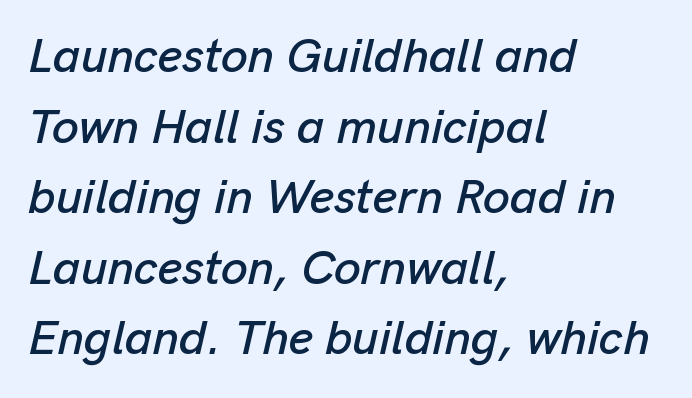
{"italic": "yes", "lean": "right", "slant_degrees": 13, "width": "normal", "stroke_contrast": "low", "x_height": "medium", "monospaced": "no", "underline": "no", "align": "left", "line_spacing": "normal", "line_spacing_ratio": 1.47, "letter_spacing": "normal", "letter_spacing_em": 0.0, "glyph_px": 48}
